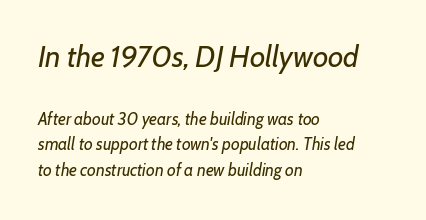
The image shows 30 px regular-weight type, italic (leaning right); set left-aligned, normal line spacing (1.52x), normal letter spacing, not underlined; the first (top) block is 1.76x larger; low stroke contrast and a medium x-height.
